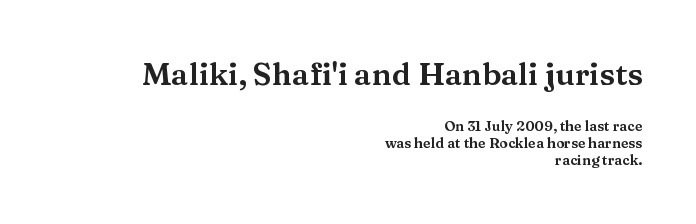
{"serif": "yes", "italic": "no", "width": "wide", "stroke_contrast": "medium", "x_height": "medium", "monospaced": "no", "underline": "no", "align": "right", "line_spacing_ratio": 1.23, "letter_spacing": "normal", "letter_spacing_em": 0.0, "larger_block": "first", "size_ratio": 2.21, "glyph_px": 31}
